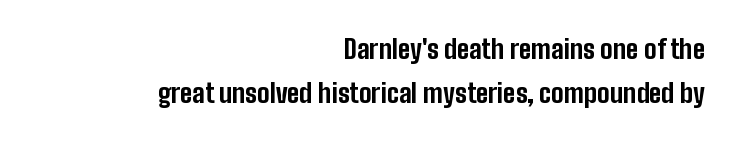
The image shows 26 px bold type, upright; set right-aligned, normal line spacing (1.68x), normal letter spacing, not underlined.
